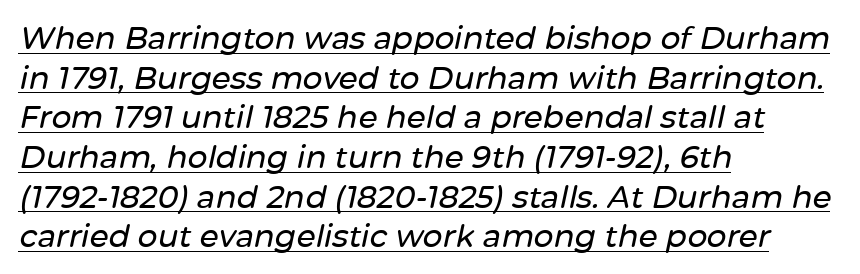
The horizontal fit of the characters is conventional and even. The passage is arranged the way most books set body copy — flush left. The letters advance in unequal steps, a hallmark of proportional type. Vertical spacing — default. The typography opts for an oblique posture over an upright one. What decoration does the sample have? An underline.
